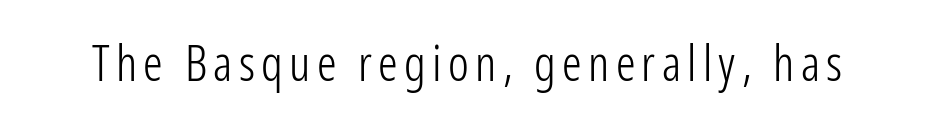
{"serif": "no", "italic": "no", "bold": "no", "weight": "light", "width": "condensed", "stroke_contrast": "low", "x_height": "medium", "monospaced": "no", "underline": "no", "glyph_px": 49}
